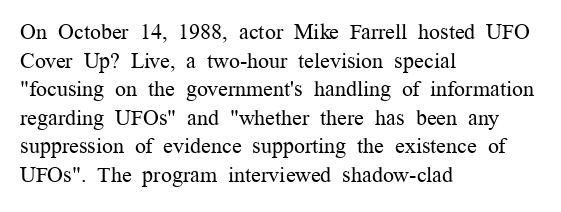
Check the space under the baseline: it is left empty. Characters follow at the spacing the type designer built in. These glyphs show unthickened strokes, regular width or finer. This is the regular roman posture of the typeface. A typesetter would call this leading conventional body-copy spacing. The compositor pushed each line to the left boundary.
